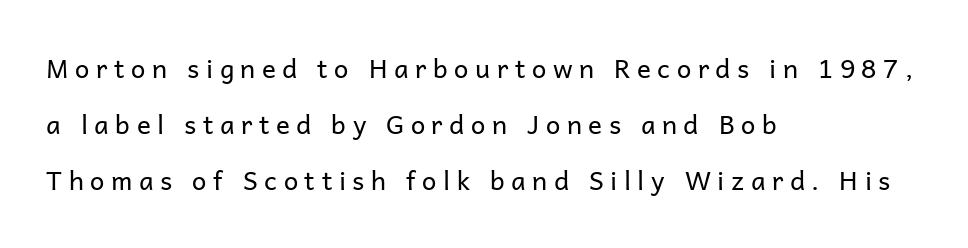
The image shows 26 px text type, upright; set left-aligned, loose line spacing (2.16x), unusually wide letter spacing (+0.25 em), not underlined.
